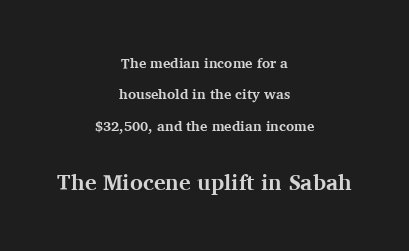
The image shows 22 px bold type, upright; set centered, loose line spacing (2.24x), normal letter spacing, not underlined; the second (bottom) block is 1.57x larger.
